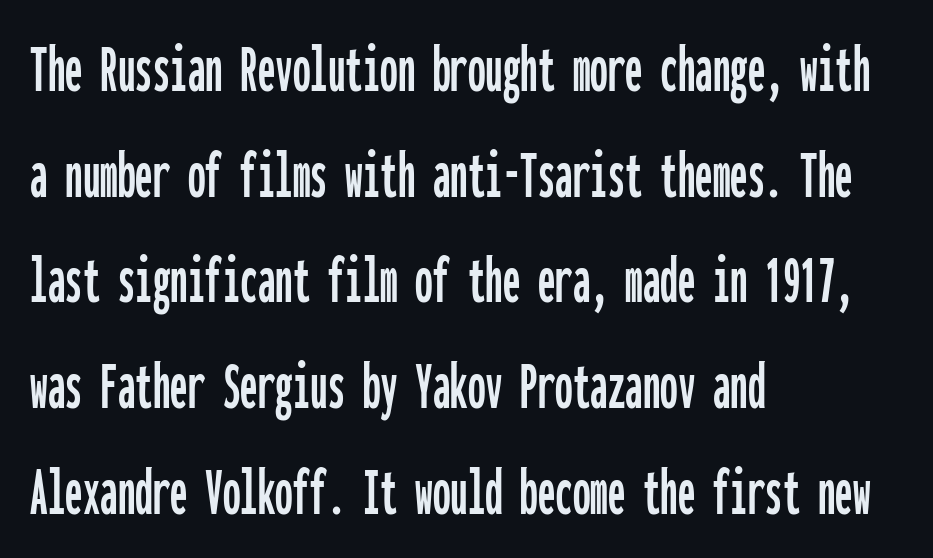
The image shows 70 px condensed sans-serif type, upright, monospaced; set left-aligned, normal line spacing (1.51x), normal letter spacing, not underlined; low stroke contrast and a medium x-height.
